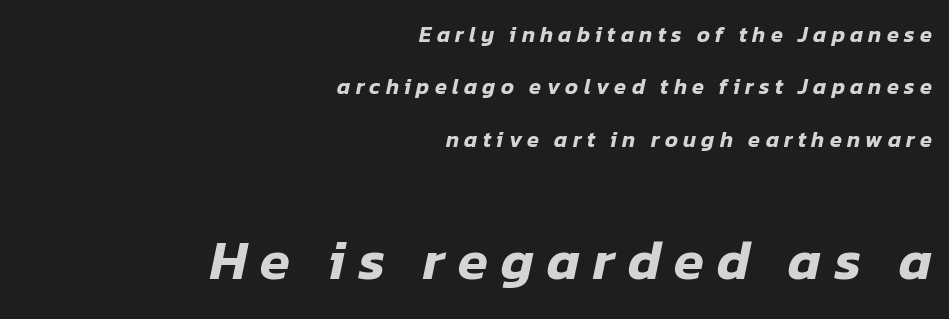
Descenders are the only things crossing below the line. Glyph-to-glyph distance is far greater than everyday printed text. Proportional: the letters do not fall into vertical columns. The typography opts for an oblique posture over an upright one.
